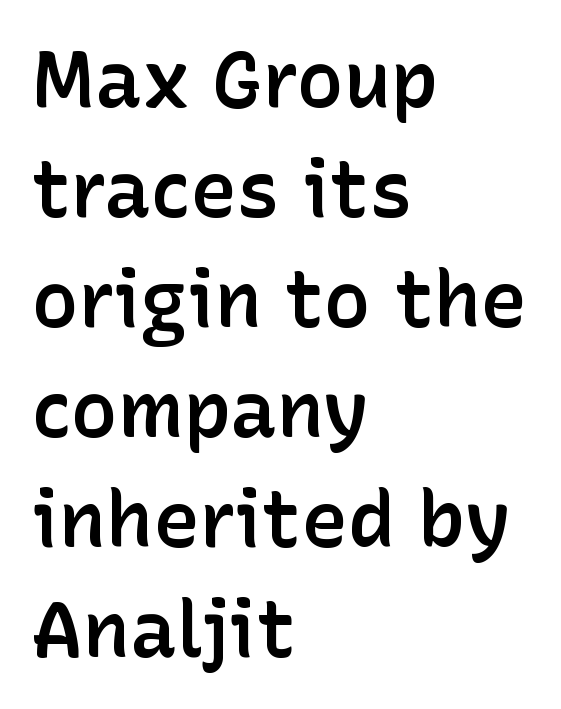
{"serif": "no", "italic": "no", "bold": "semi", "weight": "semibold", "width": "normal", "stroke_contrast": "low", "x_height": "medium", "monospaced": "no", "underline": "no", "align": "left", "line_spacing": "normal", "line_spacing_ratio": 1.41, "letter_spacing": "normal", "letter_spacing_em": 0.0, "glyph_px": 78}
